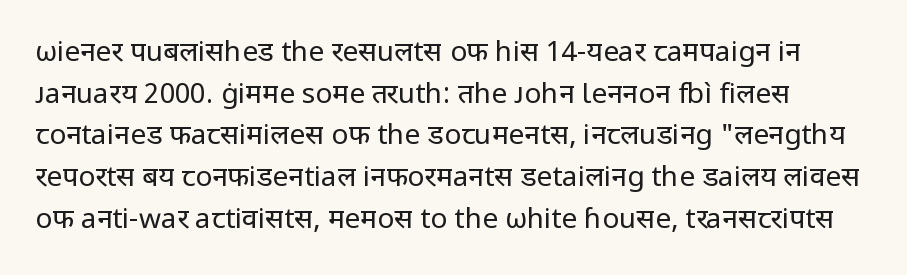
The typeface has the unassuming heft of standard copy or less. The glyphs in this specimen are sans serif. Think of a printed novel: that variable character pitch is what you see here. Observe the ordinary spacing: letters are neighbours, not strangers.
